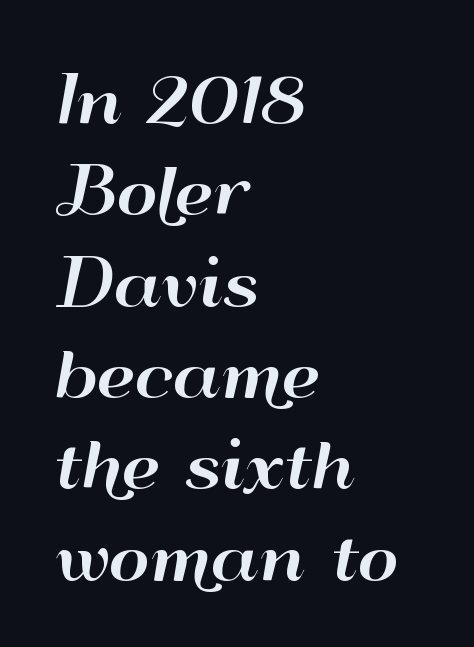
Spacing verdict: proportional, widths tailored to each character. Check the space under the baseline: it is left empty. The line texture is even and compact thanks to regular tracking.
